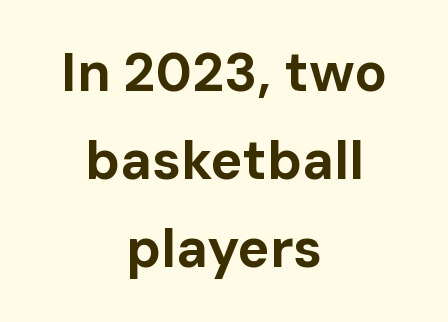
Q: Is the text bold? A: Yes.
Q: Is the text italic (slanted)? A: No, it is upright.
Q: Is the typeface a serif or a sans-serif typeface? A: Sans-serif.
Q: Is the text underlined? A: No.
Q: How is the paragraph aligned? A: Centered.
Q: Is the spacing between letters normal or unusually wide? A: Normal.
Q: Is the spacing between lines tight, normal or loose? A: Normal.
Q: Width (condensed, normal, or wide)? A: Normal.
Q: Stroke contrast? A: Low.
Q: x-height? A: Medium.
Q: Monospaced? A: No.
